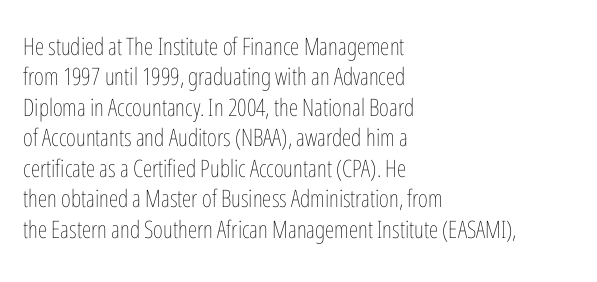
The image shows 24 px text type, upright; set left-aligned, normal line spacing (1.27x), normal letter spacing, not underlined.
